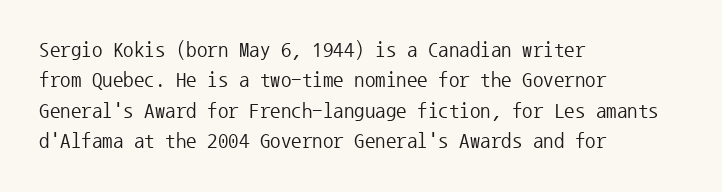
Q: Is the text bold? A: No.
Q: Is the text italic (slanted)? A: No, it is upright.
Q: Is the text underlined? A: No.
Q: How is the paragraph aligned? A: Left-aligned.
Q: Is the spacing between letters normal or unusually wide? A: Normal.
Q: Is the spacing between lines tight, normal or loose? A: Normal.
